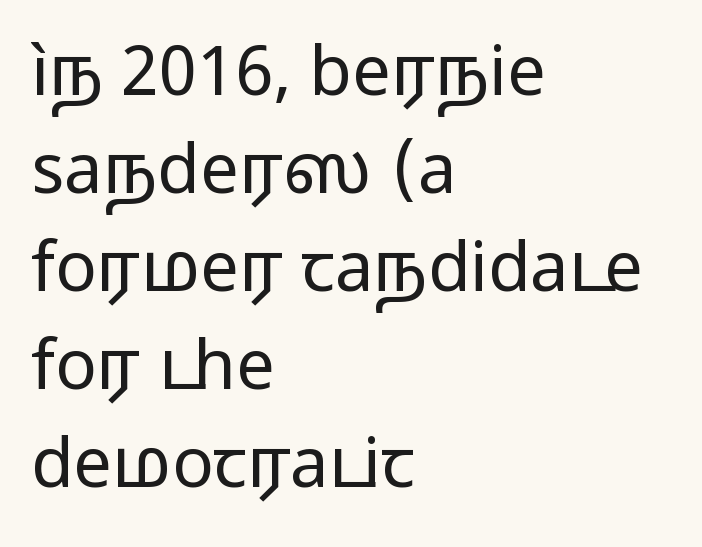
Q: Is the text bold? A: No.
Q: Is the text italic (slanted)? A: No, it is upright.
Q: Is the typeface a serif or a sans-serif typeface? A: Sans-serif.
Q: Is the text underlined? A: No.
Q: How is the paragraph aligned? A: Left-aligned.
Q: Is the spacing between letters normal or unusually wide? A: Normal.
Q: Is the spacing between lines tight, normal or loose? A: Normal.
Q: Width (condensed, normal, or wide)? A: Wide.
Q: Stroke contrast? A: Low.
Q: x-height? A: Medium.
Q: Monospaced? A: No.
